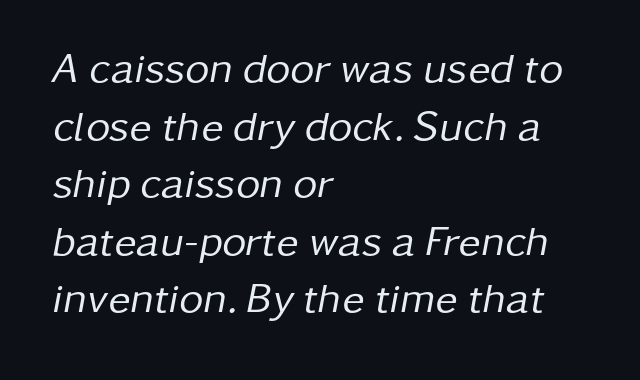
The rendering anchors every line to the left-hand side. In terms of letterspacing, this is plain default setting. Weight: regular or lighter. Each letter keeps its own natural width here, so spacing adapts to shape.
